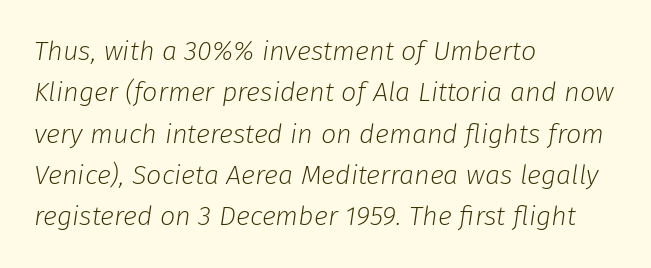
The image shows 27 px text type, italic (leaning right); set left-aligned, normal line spacing (1.53x), normal letter spacing, not underlined.
